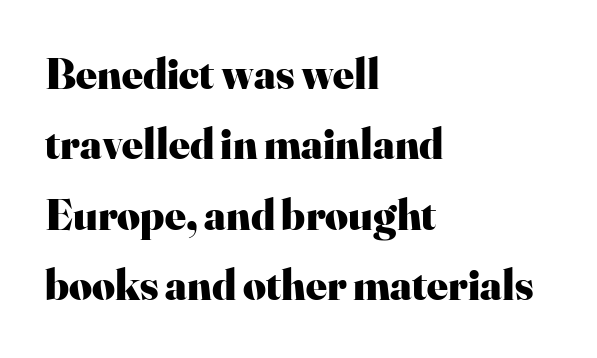
{"serif": "yes", "italic": "no", "bold": "yes", "weight": "heavy", "width": "normal", "stroke_contrast": "high", "x_height": "small", "monospaced": "no", "underline": "no", "align": "left", "line_spacing": "normal", "line_spacing_ratio": 1.6, "letter_spacing": "normal", "letter_spacing_em": 0.0, "glyph_px": 44}
